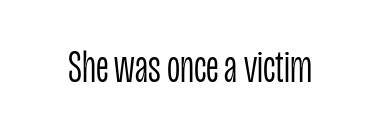
Q: Is the text bold? A: No.
Q: Is the text italic (slanted)? A: No, it is upright.
Q: Is the typeface a serif or a sans-serif typeface? A: Sans-serif.
Q: Is the text underlined? A: No.
Q: Is the spacing between letters normal or unusually wide? A: Normal.
Q: Width (condensed, normal, or wide)? A: Condensed.
Q: Stroke contrast? A: Low.
Q: x-height? A: Large.
Q: Monospaced? A: No.
